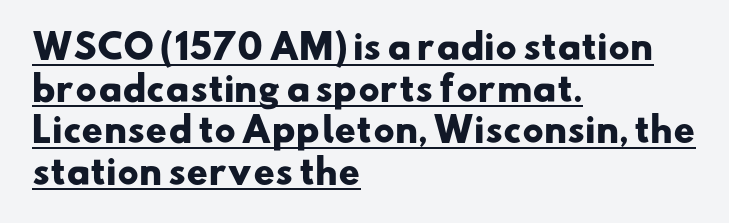
{"serif": "no", "bold": "yes", "weight": "heavy", "width": "wide", "stroke_contrast": "low", "x_height": "small", "monospaced": "no", "underline": "yes", "align": "left", "line_spacing": "normal", "line_spacing_ratio": 1.26, "letter_spacing": "normal", "letter_spacing_em": 0.0, "glyph_px": 33}
